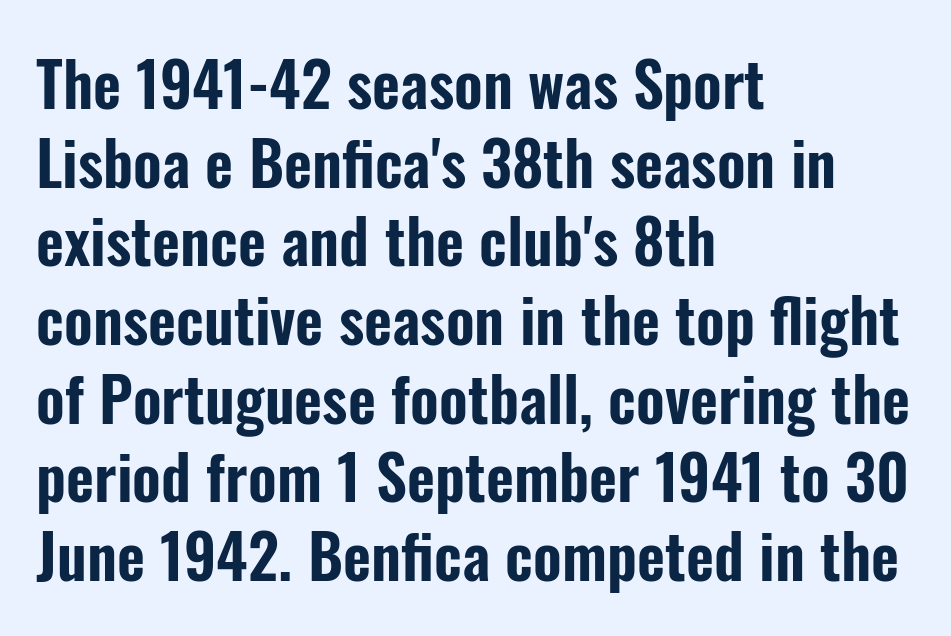
The gap between lines stays unmarked. The text was rendered using a sans face with plain stroke endings. The rendering uses a moderate line-height, typical for paragraphs. The letters sit at their default tracking, neither squeezed nor spread. The typography opts for an upright posture over an oblique one.
